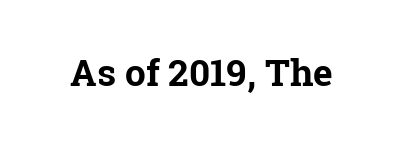
The image shows 37 px bold serif type, upright; set normal letter spacing, not underlined; low stroke contrast and a medium x-height.
